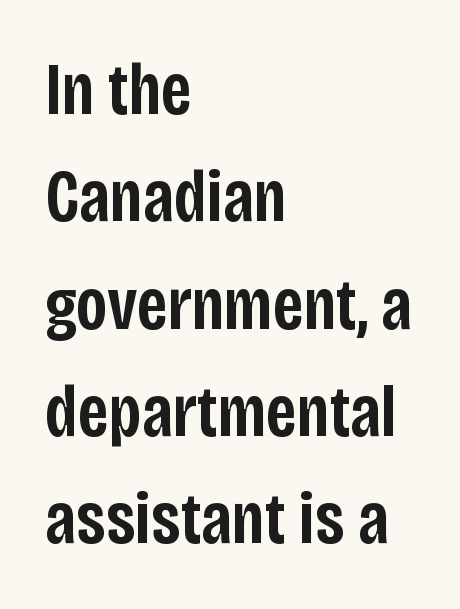
Q: Is the text bold? A: Semi-bold.
Q: Is the text italic (slanted)? A: No, it is upright.
Q: Is the typeface a serif or a sans-serif typeface? A: Sans-serif.
Q: Is the text underlined? A: No.
Q: How is the paragraph aligned? A: Left-aligned.
Q: Is the spacing between letters normal or unusually wide? A: Normal.
Q: Is the spacing between lines tight, normal or loose? A: Normal.
Q: Width (condensed, normal, or wide)? A: Condensed.
Q: Stroke contrast? A: Low.
Q: x-height? A: Large.
Q: Monospaced? A: No.
